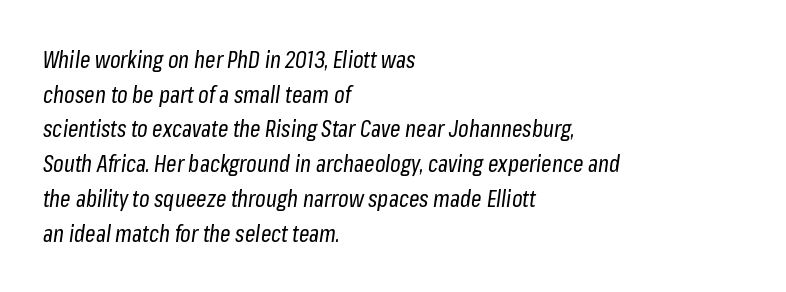
{"italic": "yes", "lean": "right", "slant_degrees": 8, "bold": "no", "underline": "no", "align": "left", "line_spacing": "normal", "line_spacing_ratio": 1.51, "letter_spacing": "normal", "letter_spacing_em": 0.0, "glyph_px": 23}
